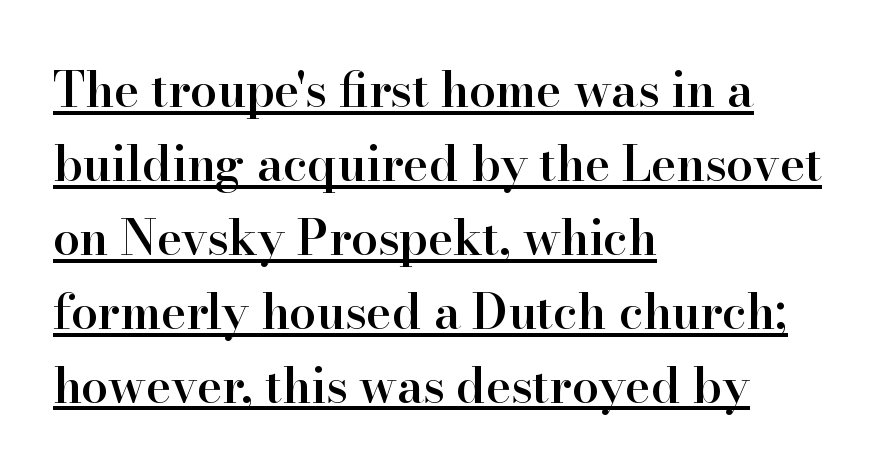
{"serif": "yes", "italic": "no", "bold": "semi", "weight": "semibold", "width": "normal", "stroke_contrast": "high", "x_height": "small", "monospaced": "no", "underline": "yes", "align": "left", "line_spacing": "normal", "line_spacing_ratio": 1.54, "letter_spacing": "normal", "letter_spacing_em": 0.0, "glyph_px": 48}
